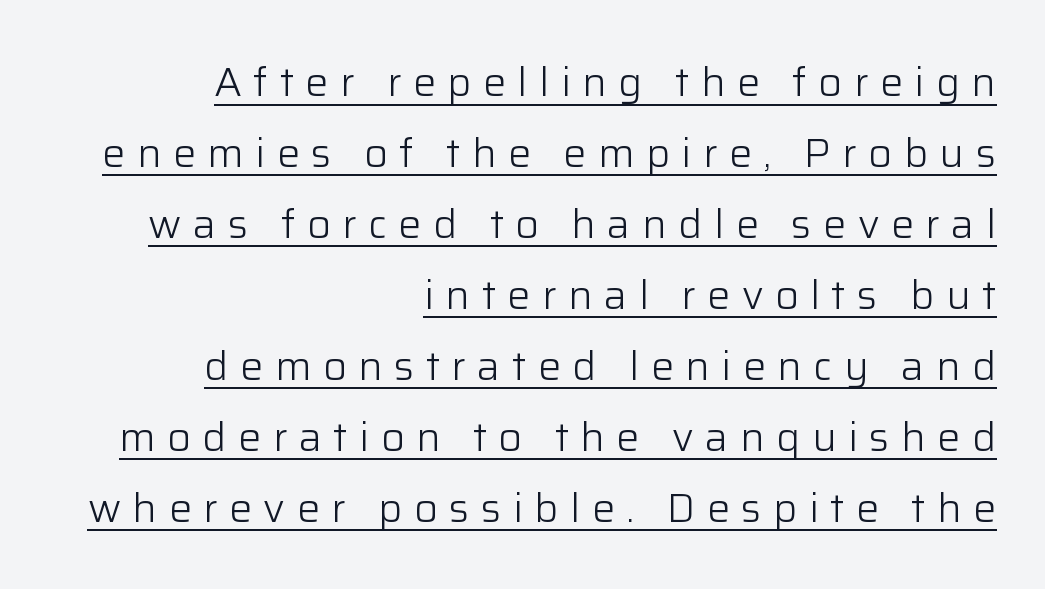
{"serif": "no", "italic": "no", "bold": "no", "weight": "light", "width": "normal", "stroke_contrast": "low", "x_height": "medium", "monospaced": "no", "underline": "yes", "align": "right", "line_spacing_ratio": 1.73, "letter_spacing": "wide", "letter_spacing_em": 0.28, "glyph_px": 41}
